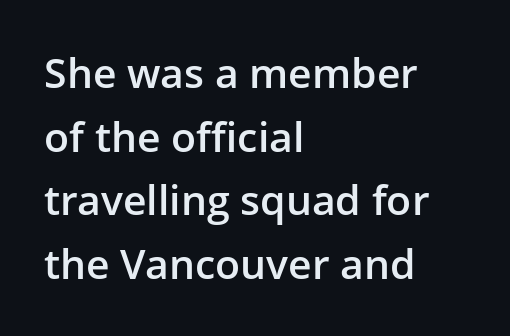
Q: Is the text bold? A: Semi-bold.
Q: Is the text italic (slanted)? A: No, it is upright.
Q: Is the typeface a serif or a sans-serif typeface? A: Sans-serif.
Q: Is the text underlined? A: No.
Q: How is the paragraph aligned? A: Left-aligned.
Q: Is the spacing between letters normal or unusually wide? A: Normal.
Q: Is the spacing between lines tight, normal or loose? A: Normal.
Q: Width (condensed, normal, or wide)? A: Normal.
Q: Stroke contrast? A: Low.
Q: x-height? A: Medium.
Q: Monospaced? A: No.
